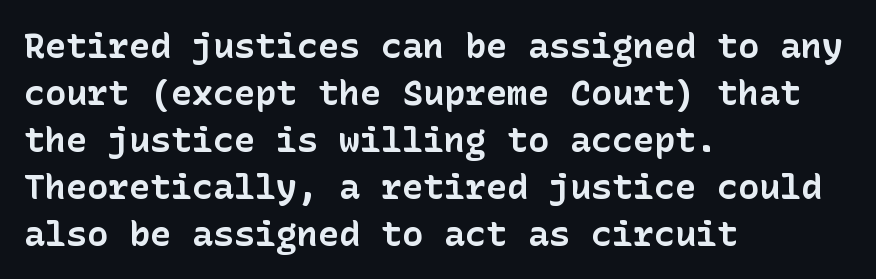
Q: Is the text bold? A: Yes.
Q: Is the text italic (slanted)? A: No, it is upright.
Q: Is the typeface a serif or a sans-serif typeface? A: Sans-serif.
Q: Is the text underlined? A: No.
Q: How is the paragraph aligned? A: Left-aligned.
Q: Is the spacing between letters normal or unusually wide? A: Normal.
Q: Is the spacing between lines tight, normal or loose? A: Normal.
Q: Width (condensed, normal, or wide)? A: Normal.
Q: Stroke contrast? A: Low.
Q: x-height? A: Medium.
